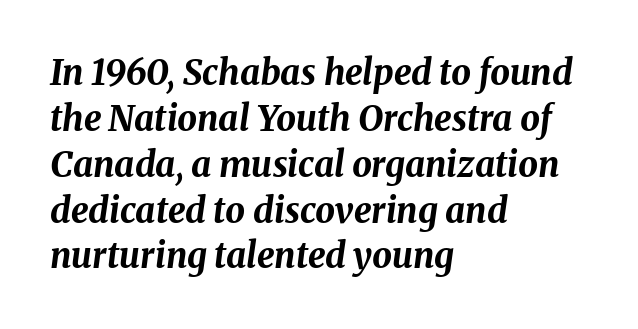
Q: Is the text bold? A: Yes.
Q: Is the text italic (slanted)? A: Yes, it leans right by about 8 degrees.
Q: Is the text underlined? A: No.
Q: How is the paragraph aligned? A: Left-aligned.
Q: Is the spacing between letters normal or unusually wide? A: Normal.
Q: Is the spacing between lines tight, normal or loose? A: Normal.
Q: Width (condensed, normal, or wide)? A: Normal.
Q: Stroke contrast? A: Medium.
Q: x-height? A: Medium.
Q: Monospaced? A: No.
